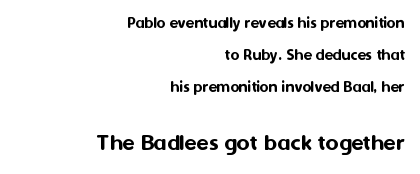
The face used here is rendered with its standard letterfit. The lines are quadded right. Glance below the letters and you will spot only blank space. Whoever set this made the second block the dominant, larger element.
